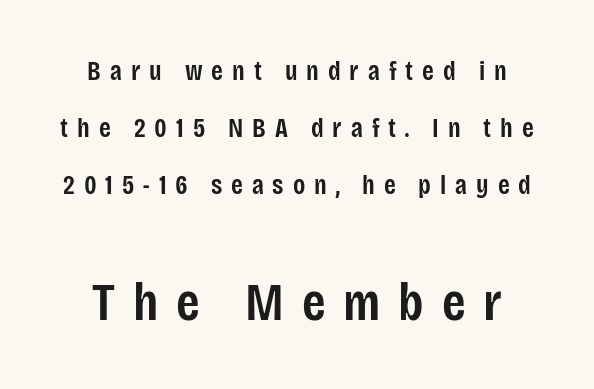
The image shows 54 px semibold, condensed sans-serif type, upright; set loose line spacing (2.12x), unusually wide letter spacing (+0.33 em), not underlined; the second (bottom) block is 2.0x larger; low stroke contrast and a large x-height.
